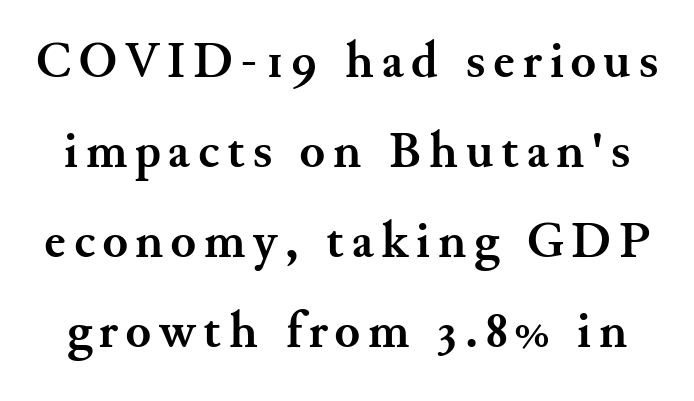
{"serif": "yes", "italic": "no", "bold": "yes", "weight": "semibold", "width": "normal", "stroke_contrast": "medium", "x_height": "small", "monospaced": "no", "underline": "no", "line_spacing_ratio": 1.73, "glyph_px": 52}
